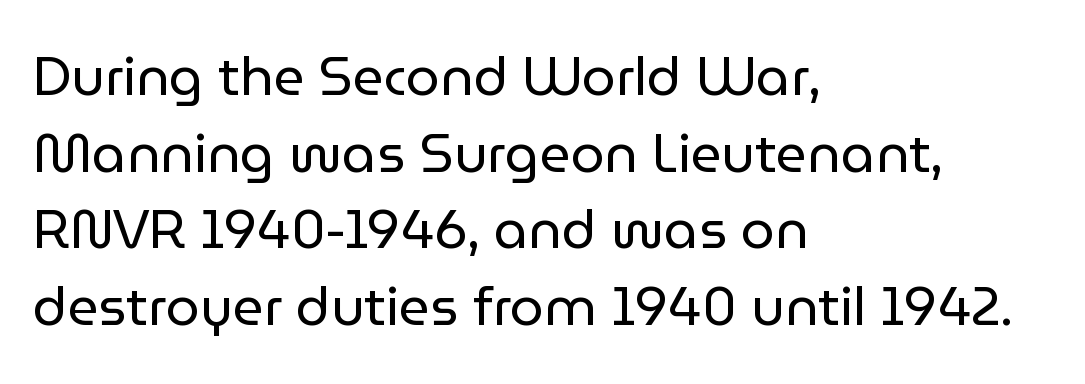
A typesetter would call this proportional, since set widths differ per character. Caption: standard tracking, unaltered. Caption: multi-line text, flush left, ragged right. Type without underlining. Nope, no serifs anywhere on these letters. Nothing heavy about these letters — not bold at all.
